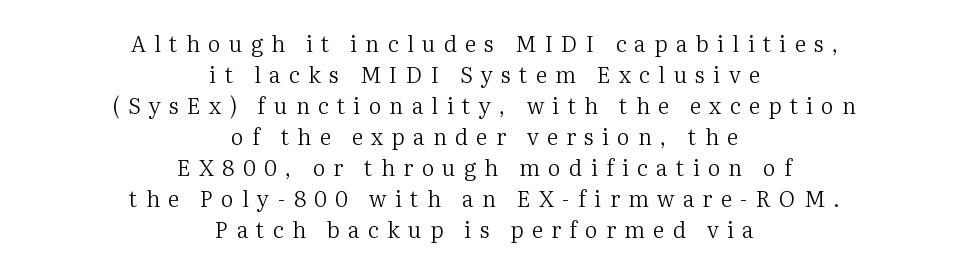
The image shows 22 px text type, upright; set centered, normal line spacing (1.41x), unusually wide letter spacing (+0.38 em), not underlined.
